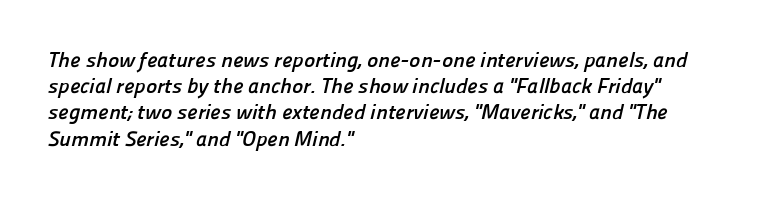
Q: Is the text bold? A: Yes.
Q: Is the text underlined? A: No.
Q: How is the paragraph aligned? A: Left-aligned.
Q: Is the spacing between letters normal or unusually wide? A: Normal.
Q: Is the spacing between lines tight, normal or loose? A: Normal.
